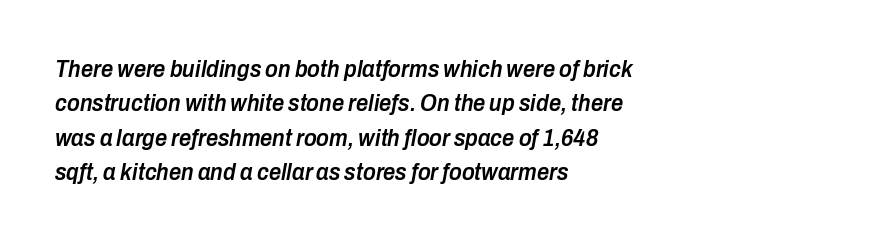
The image shows 24 px text type, italic (leaning right); set left-aligned, normal line spacing (1.43x), normal letter spacing, not underlined.
